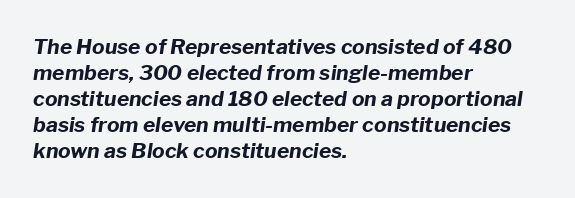
Q: Is the text bold? A: Yes.
Q: Is the text italic (slanted)? A: Yes, it leans right by about 8 degrees.
Q: Is the text underlined? A: No.
Q: How is the paragraph aligned? A: Left-aligned.
Q: Is the spacing between letters normal or unusually wide? A: Normal.
